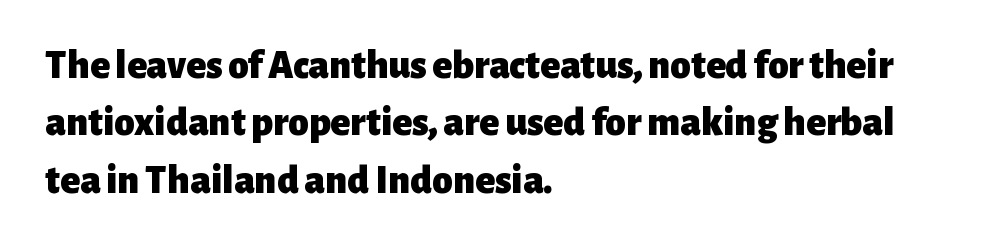
{"serif": "no", "italic": "no", "bold": "yes", "weight": "heavy", "width": "normal", "stroke_contrast": "low", "x_height": "medium", "monospaced": "no", "underline": "no", "align": "left", "line_spacing": "normal", "line_spacing_ratio": 1.4, "letter_spacing": "normal", "letter_spacing_em": 0.0, "glyph_px": 41}
